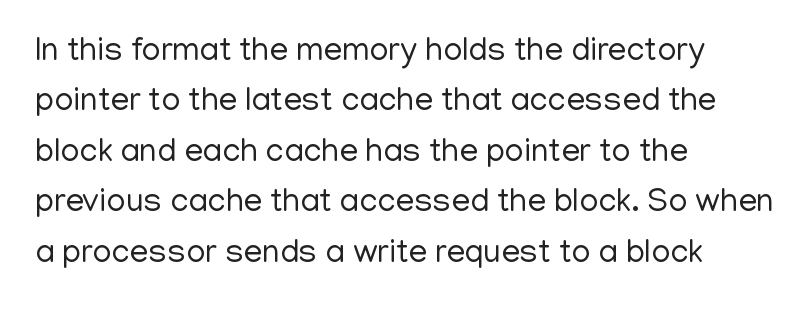
Each line starts at the same left margin while the right side varies. The type sits square on the baseline with zero lean. The face used here is rendered with its standard letterfit. The cut favours lightness, reaching ordinary text weight at its darkest. The specimen omits any rule beneath the text block's lines.
